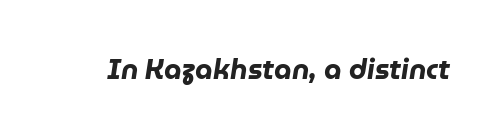
Note the varied advance widths — an 'i' is clearly narrower than an 'm'. Only glyphs here, with clear space below each row. Here the glyphs are tracked normally, forming tight word shapes. Its strokes are broad and dark, the hallmark of bold type.
